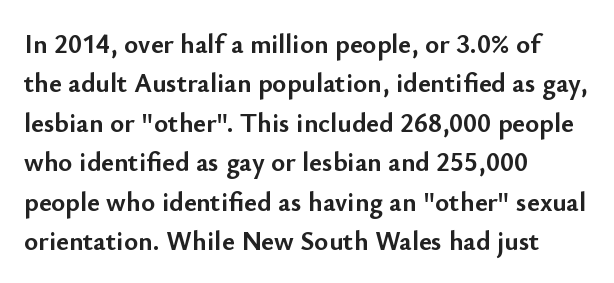
The image shows 27 px bold type, upright; set left-aligned, normal line spacing (1.46x), normal letter spacing, not underlined.
